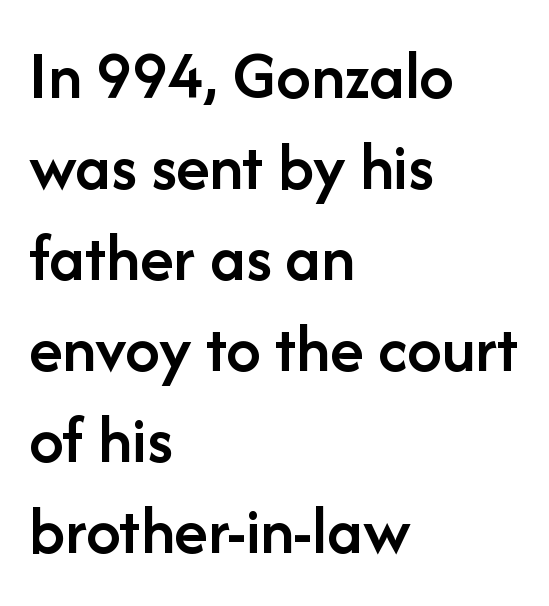
Q: Is the text bold? A: Semi-bold.
Q: Is the text italic (slanted)? A: No, it is upright.
Q: Is the typeface a serif or a sans-serif typeface? A: Sans-serif.
Q: Is the text underlined? A: No.
Q: How is the paragraph aligned? A: Left-aligned.
Q: Is the spacing between letters normal or unusually wide? A: Normal.
Q: Is the spacing between lines tight, normal or loose? A: Normal.
Q: Width (condensed, normal, or wide)? A: Normal.
Q: Stroke contrast? A: Low.
Q: x-height? A: Medium.
Q: Monospaced? A: No.
